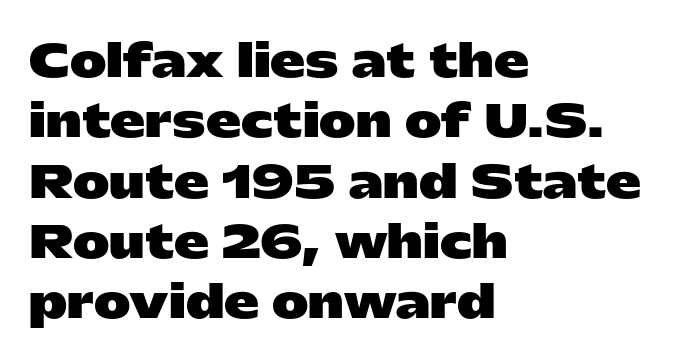
{"serif": "no", "italic": "no", "bold": "yes", "weight": "heavy", "width": "wide", "stroke_contrast": "low", "x_height": "medium", "monospaced": "no", "underline": "no", "align": "left", "line_spacing": "normal", "line_spacing_ratio": 1.37, "letter_spacing": "normal", "letter_spacing_em": 0.0, "glyph_px": 44}
